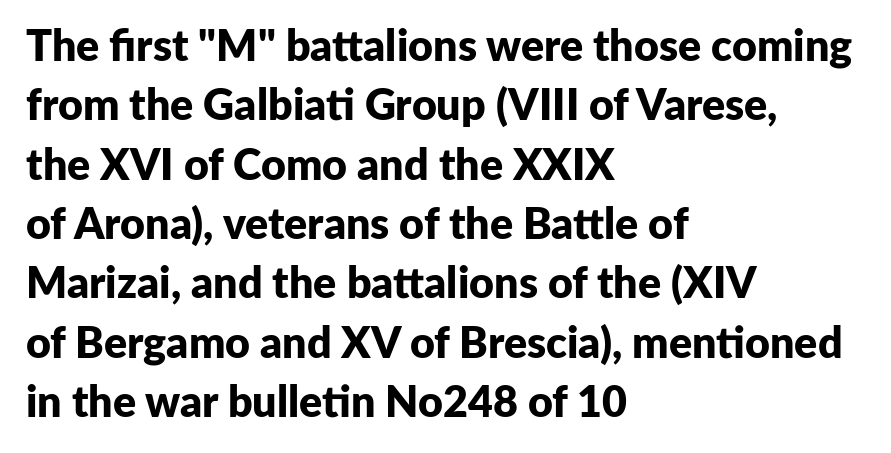
The image shows 43 px bold sans-serif type, upright; set left-aligned, normal line spacing (1.38x), normal letter spacing, not underlined; low stroke contrast and a medium x-height.
